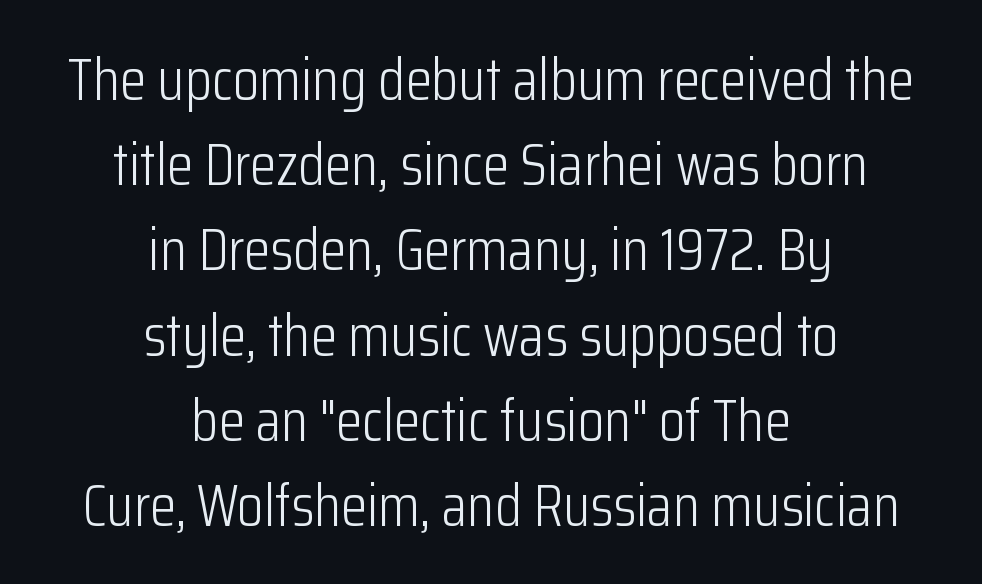
A typesetter would call this proportional, since set widths differ per character. In terms of leading, this rendering sits right in the middle. The passage is arranged like a title page — every line centered. The passage shown has conventional tracking throughout. The letters stand straight up with perfectly vertical stems. This sample uses a sans-serif face.
